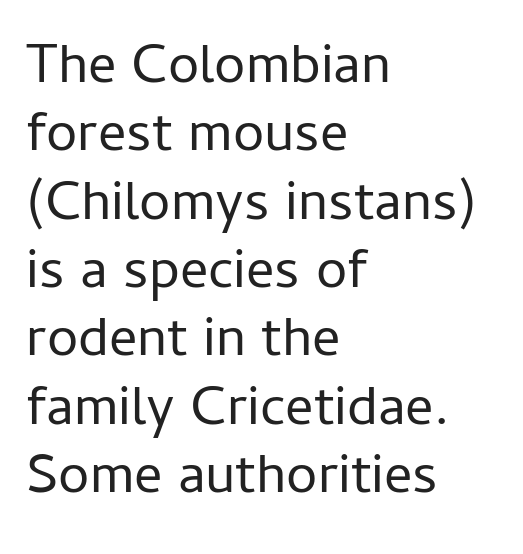
Q: Is the text bold? A: No.
Q: Is the text italic (slanted)? A: No, it is upright.
Q: Is the typeface a serif or a sans-serif typeface? A: Sans-serif.
Q: Is the text underlined? A: No.
Q: How is the paragraph aligned? A: Left-aligned.
Q: Is the spacing between letters normal or unusually wide? A: Normal.
Q: Width (condensed, normal, or wide)? A: Normal.
Q: Stroke contrast? A: Low.
Q: x-height? A: Medium.
Q: Monospaced? A: No.
